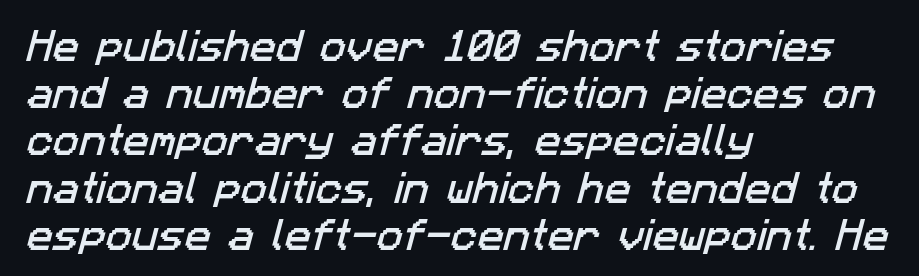
Words appear dense and cohesive because spacing is normal. The designer left line spacing at the default. Where is the straight margin? On the left. The passage shown is typed in a proportional face where columns would drift. Is this a sans? Yes — the strokes have no serifs. Only glyphs here, with clear space below each row.
